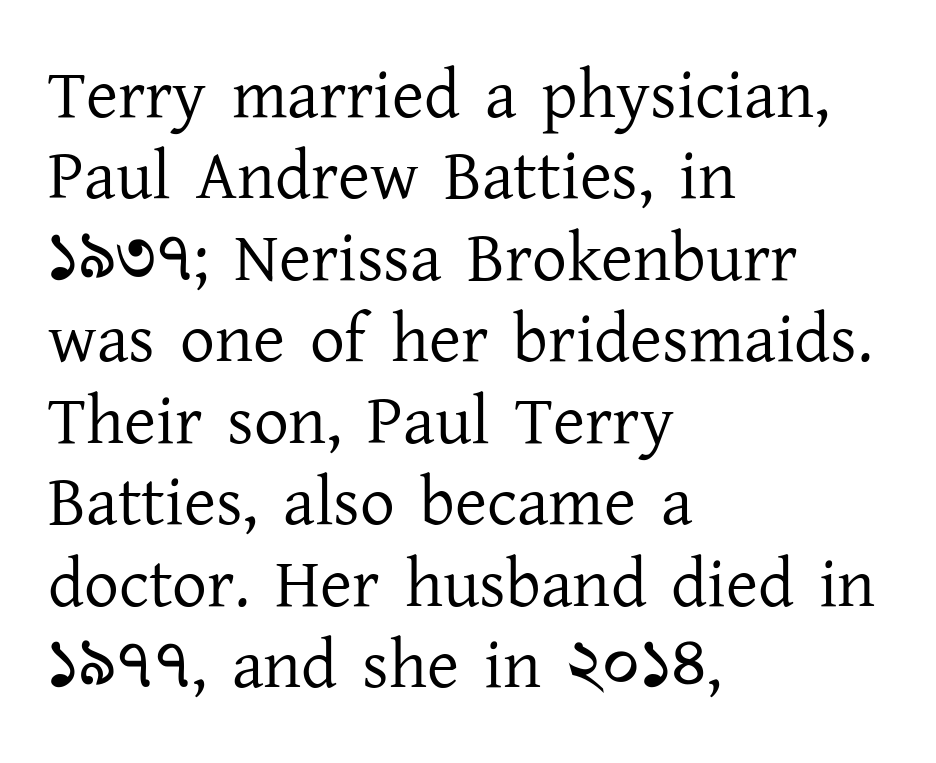
The image shows 69 px regular-weight serif type, upright; set left-aligned, line spacing 1.18x, normal letter spacing, not underlined; low stroke contrast and a medium x-height.
